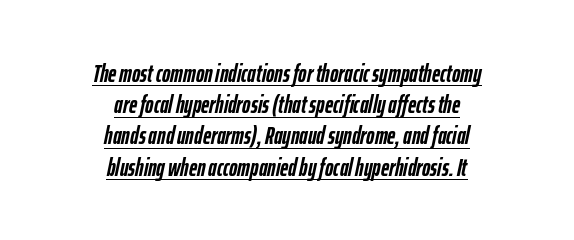
Heft: maximum for text — a bold. If you folded the block vertically in half, each line would mirror itself in length. Is there much room between lines? A standard amount, neither cramped nor airy. Compared with typical body copy, the letter spacing here is the same. Each line of the rendering has a horizontal stroke beneath the glyphs. The lettering tilts uniformly, giving the passage an italic look.
